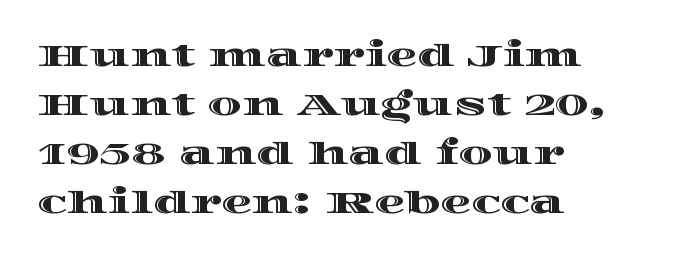
Each letter keeps its own natural width here, so spacing adapts to shape. Tall strokes in this sample are plumb rather than angled. Which margin do the lines hug? The left one — the right edge is uneven. Between one letter and the next there's only the usual sliver of space. Vertical spacing — default. The space beneath each line is pristine and unruled.
